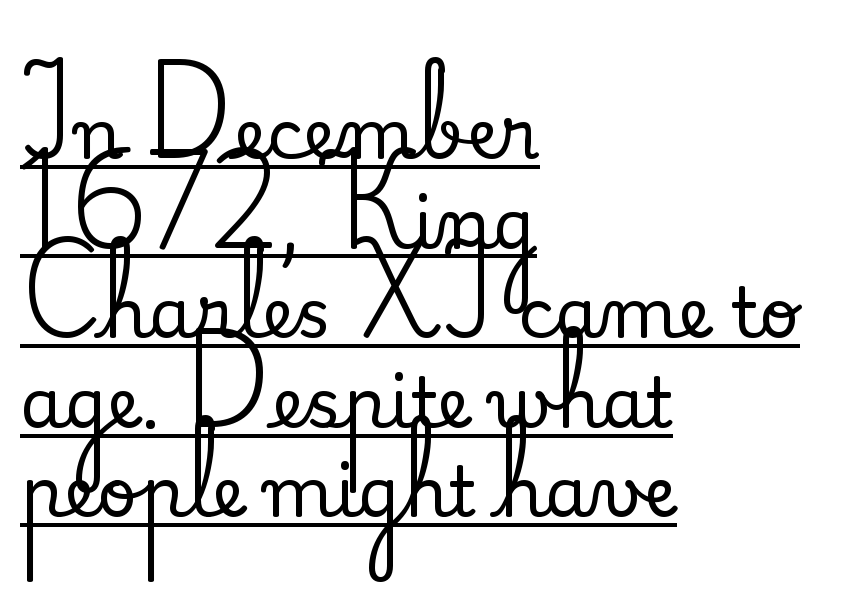
The image shows 70 px serif type, upright; set left-aligned, normal line spacing (1.28x), normal letter spacing, underlined; medium stroke contrast and a small x-height.
